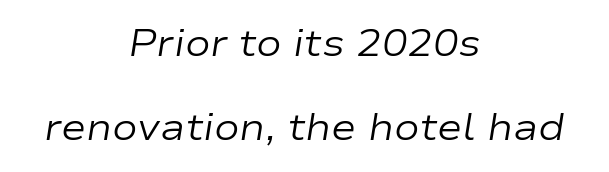
The image shows 38 px regular-weight, wide type, italic (leaning right); set centered, loose line spacing (2.22x), normal letter spacing, not underlined; low stroke contrast and a medium x-height.
